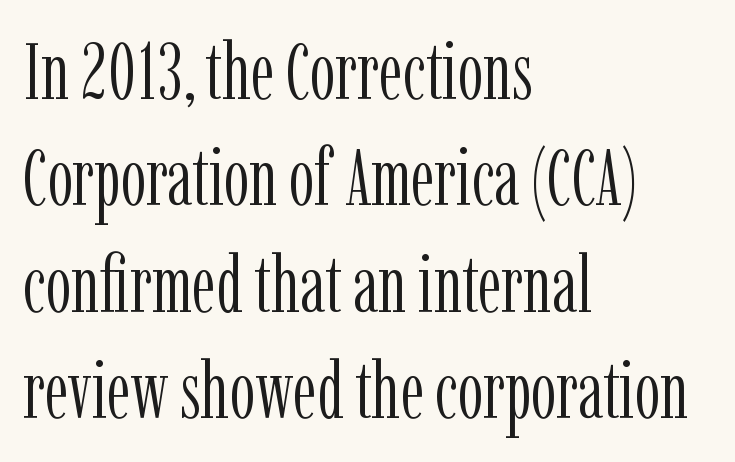
Q: Is the text bold? A: No.
Q: Is the text italic (slanted)? A: No, it is upright.
Q: Is the typeface a serif or a sans-serif typeface? A: Serif.
Q: Is the text underlined? A: No.
Q: How is the paragraph aligned? A: Left-aligned.
Q: Is the spacing between letters normal or unusually wide? A: Normal.
Q: Is the spacing between lines tight, normal or loose? A: Normal.
Q: Width (condensed, normal, or wide)? A: Condensed.
Q: Stroke contrast? A: Low.
Q: x-height? A: Medium.
Q: Monospaced? A: No.
